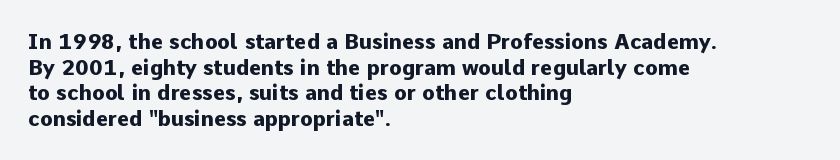
{"italic": "no", "bold": "yes", "underline": "no", "align": "left", "line_spacing_ratio": 1.22, "letter_spacing": "normal", "letter_spacing_em": 0.0, "glyph_px": 21}
